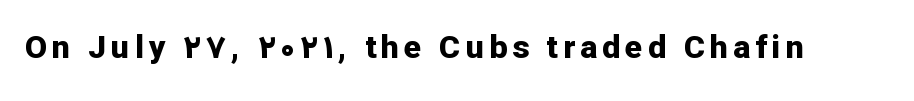
{"serif": "no", "italic": "no", "bold": "yes", "weight": "bold", "width": "normal", "stroke_contrast": "low", "x_height": "medium", "monospaced": "no", "underline": "no", "glyph_px": 32}
